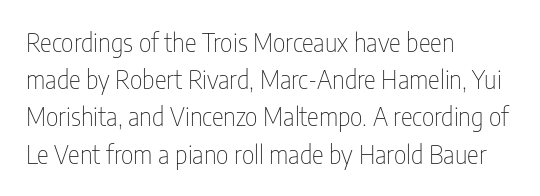
Q: Is the text bold? A: No.
Q: Is the text italic (slanted)? A: No, it is upright.
Q: Is the text underlined? A: No.
Q: How is the paragraph aligned? A: Left-aligned.
Q: Is the spacing between letters normal or unusually wide? A: Normal.
Q: Is the spacing between lines tight, normal or loose? A: Normal.
